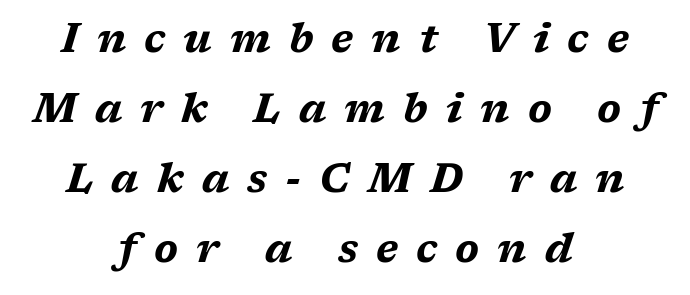
Q: Is the text bold? A: Yes.
Q: Is the text italic (slanted)? A: Yes, it leans right by about 17 degrees.
Q: Is the text underlined? A: No.
Q: How is the paragraph aligned? A: Centered.
Q: Is the spacing between letters normal or unusually wide? A: Unusually wide.
Q: Width (condensed, normal, or wide)? A: Wide.
Q: Stroke contrast? A: Medium.
Q: x-height? A: Medium.
Q: Monospaced? A: No.
